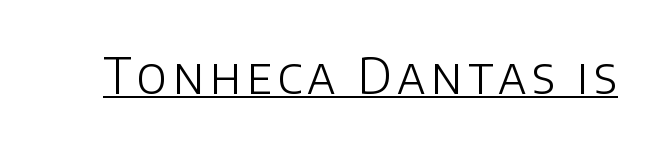
The image shows 49 px light sans-serif type, upright; set underlined; low stroke contrast and a large x-height.
